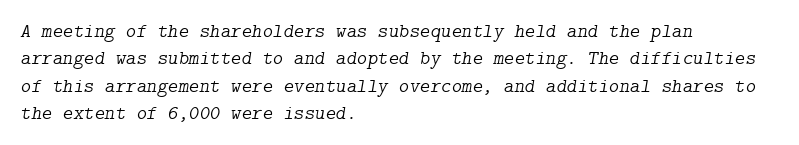
The image shows 20 px text type, italic (leaning right); set left-aligned, normal line spacing (1.37x), normal letter spacing, not underlined.
